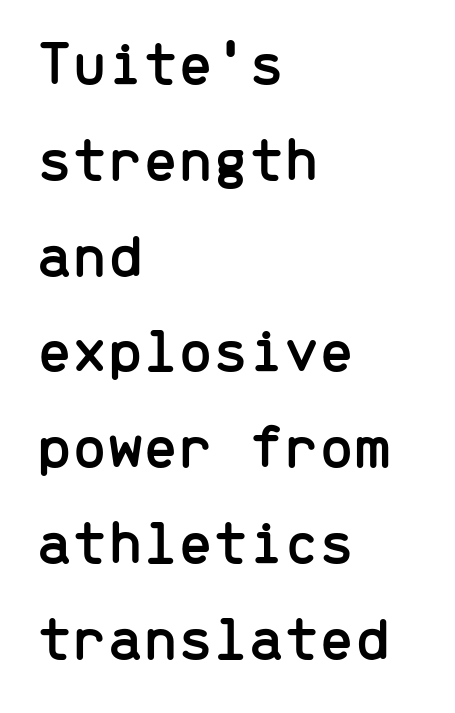
The image shows 63 px sans-serif type, upright, monospaced; set left-aligned, normal line spacing (1.52x), normal letter spacing, not underlined; low stroke contrast and a medium x-height.
